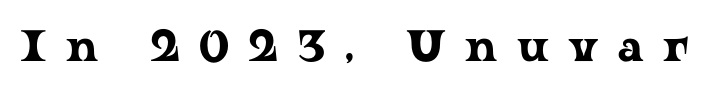
{"serif": "yes", "italic": "no", "width": "wide", "stroke_contrast": "low", "x_height": "medium", "monospaced": "no", "underline": "no", "letter_spacing": "wide", "letter_spacing_em": 0.44, "glyph_px": 44}
